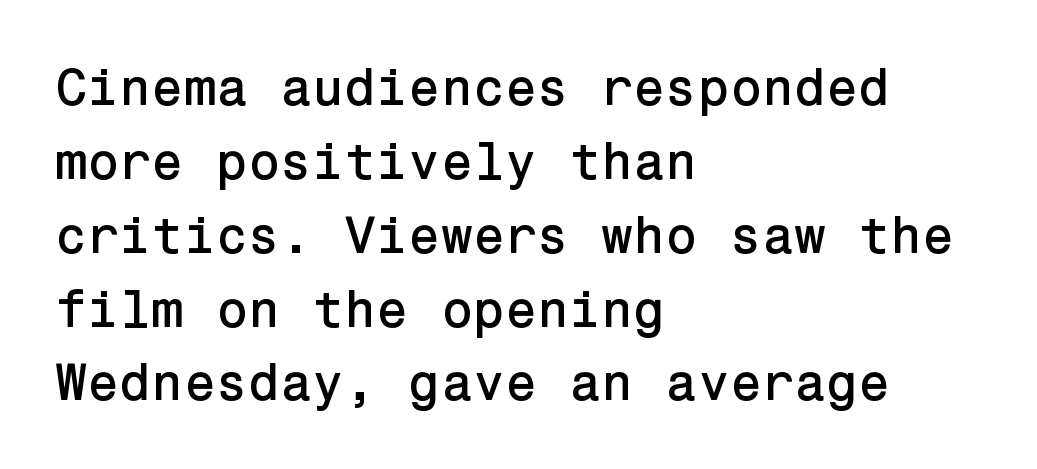
{"serif": "no", "italic": "no", "width": "normal", "stroke_contrast": "low", "x_height": "medium", "underline": "no", "align": "left", "line_spacing": "normal", "line_spacing_ratio": 1.42, "letter_spacing": "normal", "letter_spacing_em": 0.0, "glyph_px": 52}
